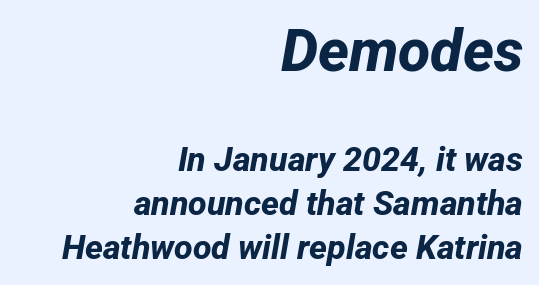
The image shows 59 px bold sans-serif type; set right-aligned, normal line spacing (1.29x), normal letter spacing, not underlined; the first (top) block is 1.74x larger; low stroke contrast and a medium x-height.
